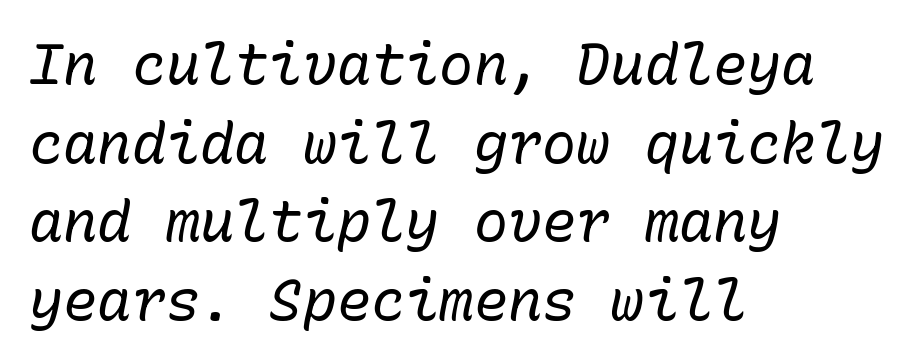
Q: Is the text bold? A: No.
Q: Is the text italic (slanted)? A: Yes, it leans right by about 10 degrees.
Q: Is the text underlined? A: No.
Q: How is the paragraph aligned? A: Left-aligned.
Q: Is the spacing between letters normal or unusually wide? A: Normal.
Q: Is the spacing between lines tight, normal or loose? A: Normal.
Q: Width (condensed, normal, or wide)? A: Normal.
Q: Stroke contrast? A: Low.
Q: x-height? A: Medium.
Q: Monospaced? A: Yes.
